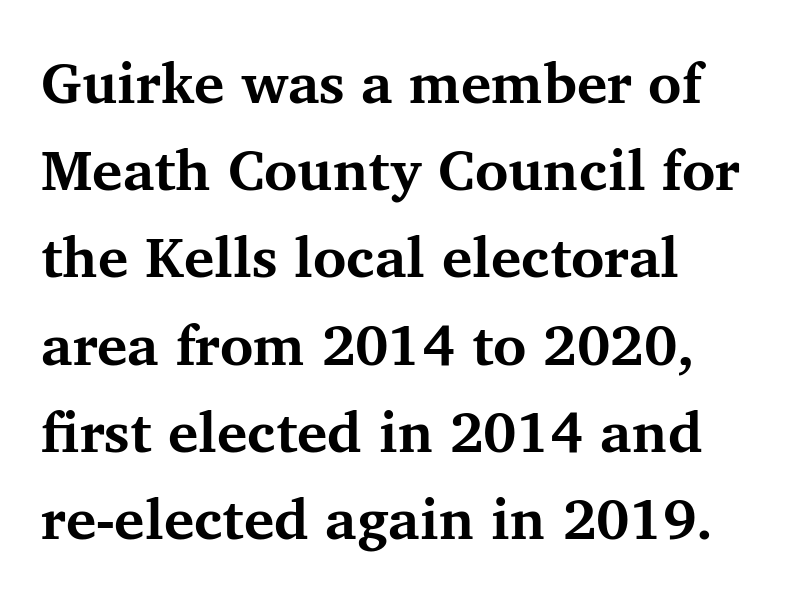
The type sits square on the baseline with zero lean. Typographic density is high because the face is bold. Note the varied advance widths — an 'i' is clearly narrower than an 'm'. Plain, unruled lines of type. Typographically, this falls in the serif category. Between one letter and the next there's only the usual sliver of space.
